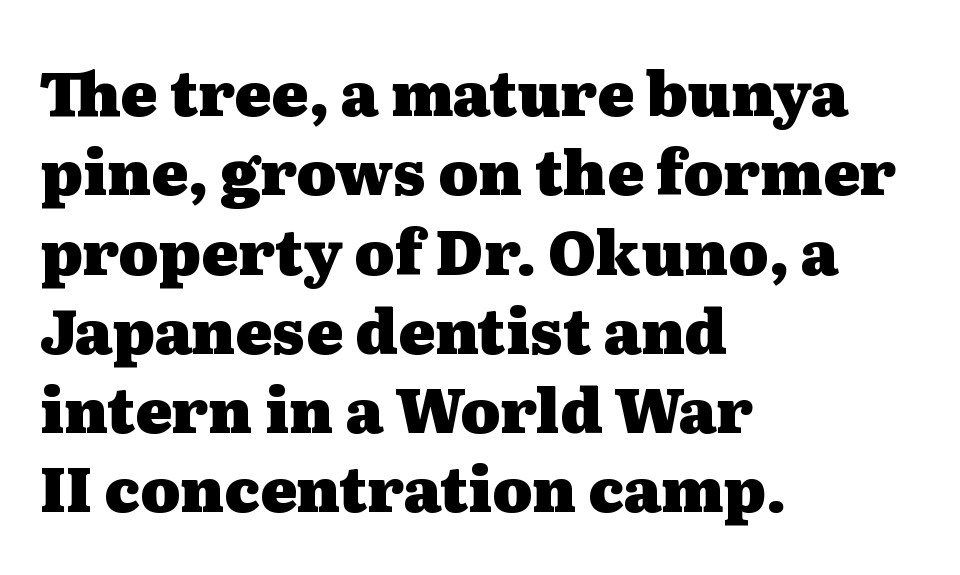
Q: Is the text bold? A: Yes.
Q: Is the text italic (slanted)? A: No, it is upright.
Q: Is the typeface a serif or a sans-serif typeface? A: Serif.
Q: Is the text underlined? A: No.
Q: How is the paragraph aligned? A: Left-aligned.
Q: Is the spacing between letters normal or unusually wide? A: Normal.
Q: Is the spacing between lines tight, normal or loose? A: Normal.
Q: Width (condensed, normal, or wide)? A: Wide.
Q: Stroke contrast? A: Medium.
Q: x-height? A: Medium.
Q: Monospaced? A: No.
